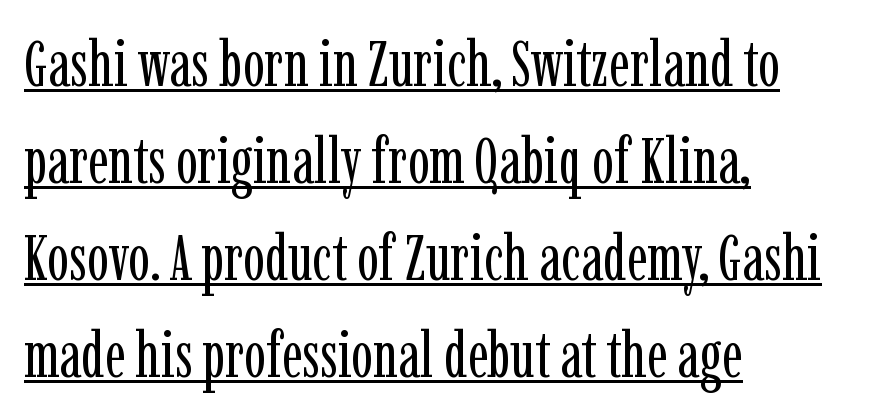
Q: Is the text bold? A: No.
Q: Is the text italic (slanted)? A: No, it is upright.
Q: Is the typeface a serif or a sans-serif typeface? A: Serif.
Q: Is the text underlined? A: Yes.
Q: How is the paragraph aligned? A: Left-aligned.
Q: Is the spacing between letters normal or unusually wide? A: Normal.
Q: Is the spacing between lines tight, normal or loose? A: Normal.
Q: Width (condensed, normal, or wide)? A: Condensed.
Q: Stroke contrast? A: Low.
Q: x-height? A: Medium.
Q: Monospaced? A: No.
